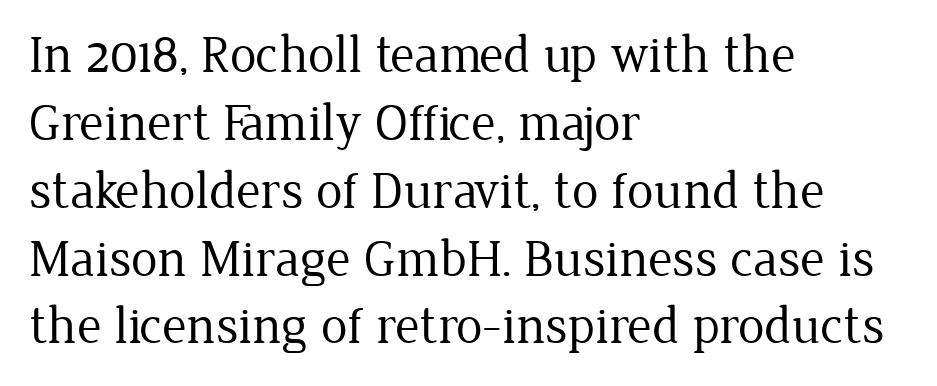
Q: Is the text bold? A: No.
Q: Is the text italic (slanted)? A: No, it is upright.
Q: Is the typeface a serif or a sans-serif typeface? A: Serif.
Q: Is the text underlined? A: No.
Q: How is the paragraph aligned? A: Left-aligned.
Q: Is the spacing between letters normal or unusually wide? A: Normal.
Q: Is the spacing between lines tight, normal or loose? A: Normal.
Q: Width (condensed, normal, or wide)? A: Normal.
Q: Stroke contrast? A: Low.
Q: x-height? A: Medium.
Q: Monospaced? A: No.
